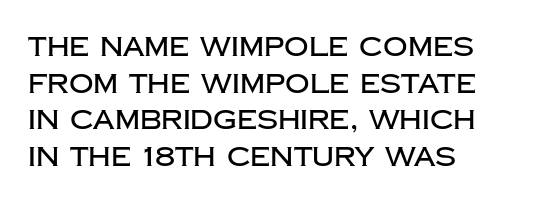
Alignment: flush left. The lettering stays uniformly vertical, giving the passage a roman look. The block of text has a typical density, with ordinary space between rows. Beneath every word, the page is bare. Compared with typical body copy, the letter spacing here is the same.
